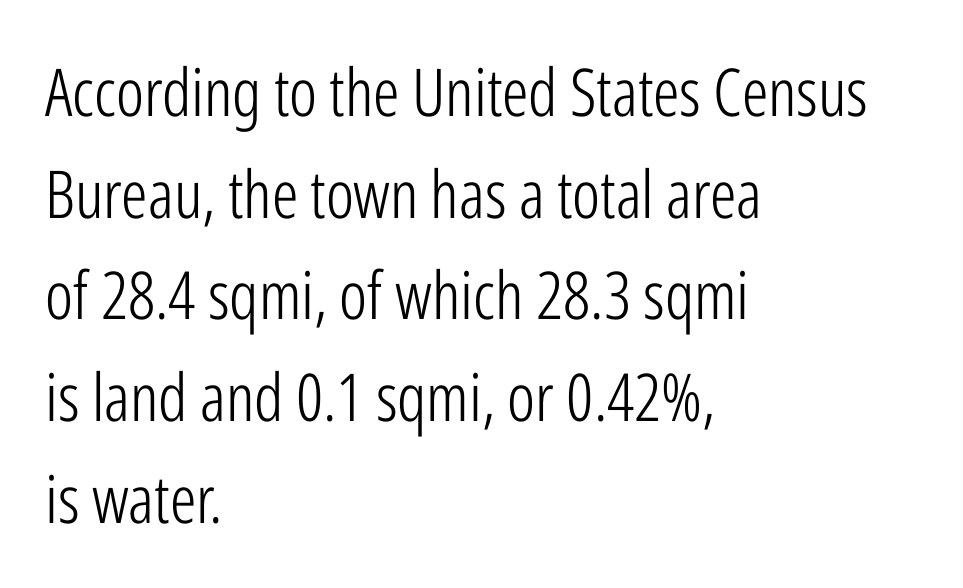
The image shows 66 px light, condensed sans-serif type, upright; set left-aligned, normal line spacing (1.54x), normal letter spacing, not underlined; low stroke contrast and a medium x-height.
